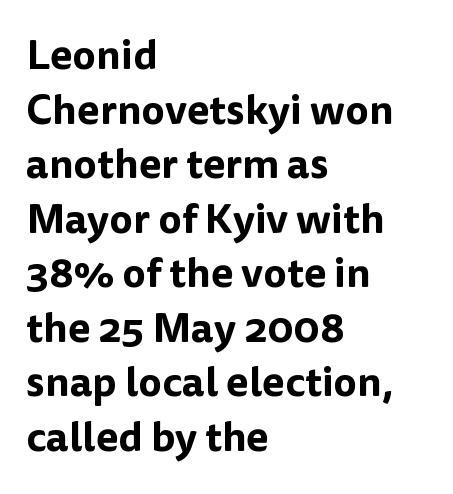
The image shows 41 px sans-serif type, upright; set left-aligned, normal line spacing (1.33x), normal letter spacing, not underlined; low stroke contrast and a medium x-height.
